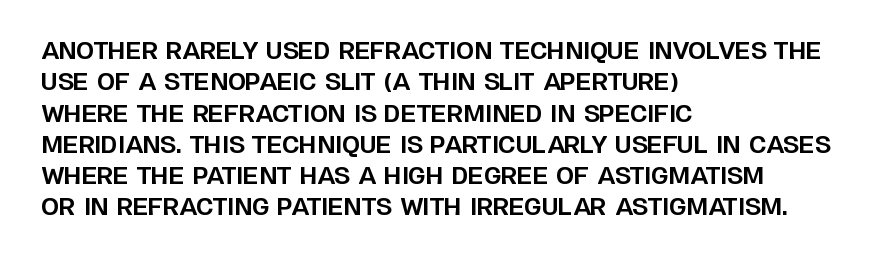
If you drew a line through each stem, it would be perfectly vertical. The face used here has the dense, thick strokes of a bold. All the whitespace from short lines collects on the right. Observe the ordinary spacing: letters are neighbours, not strangers. Rule under the text: the space is simply empty.
